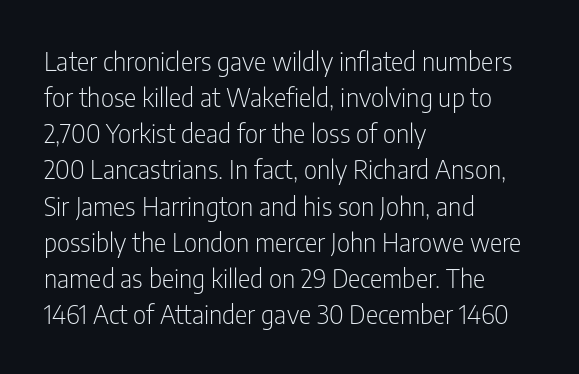
Teacher's note: observe the even left margin — that is flush-left alignment. Students, note that the glyphs here touch the page at normal intervals. Do the letters lean? They stand straight. Descenders hang freely into open space. Stem width sits at or under what a default text font uses.
